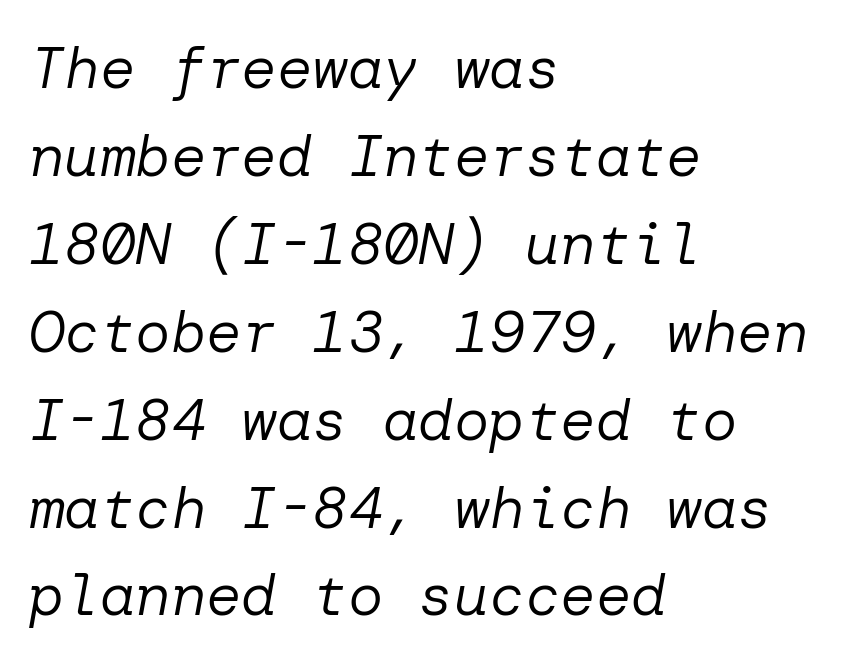
Q: Is the text bold? A: No.
Q: Is the text italic (slanted)? A: Yes, it leans right by about 10 degrees.
Q: Is the text underlined? A: No.
Q: How is the paragraph aligned? A: Left-aligned.
Q: Is the spacing between letters normal or unusually wide? A: Normal.
Q: Is the spacing between lines tight, normal or loose? A: Normal.
Q: Width (condensed, normal, or wide)? A: Normal.
Q: Stroke contrast? A: Low.
Q: x-height? A: Medium.
